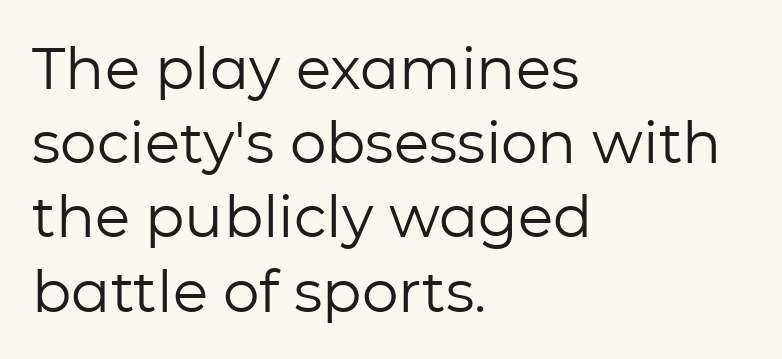
The image shows 58 px regular-weight sans-serif type, upright; set left-aligned, normal line spacing (1.28x), normal letter spacing, not underlined; low stroke contrast and a medium x-height.
